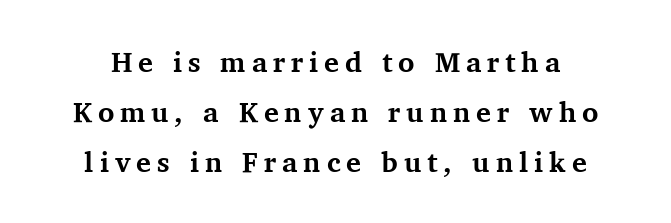
The image shows 28 px bold serif type, upright; set centered, line spacing 1.78x, unusually wide letter spacing (+0.21 em), not underlined; medium stroke contrast and a medium x-height.
